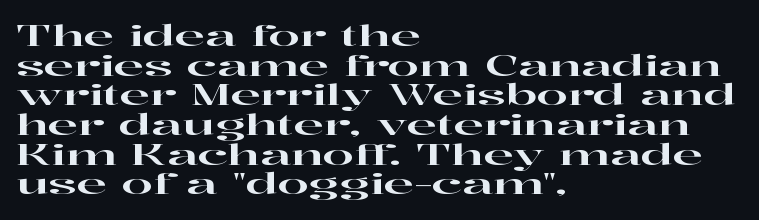
Q: Is the text italic (slanted)? A: No, it is upright.
Q: Is the typeface a serif or a sans-serif typeface? A: Serif.
Q: Is the text underlined? A: No.
Q: How is the paragraph aligned? A: Left-aligned.
Q: Is the spacing between letters normal or unusually wide? A: Normal.
Q: Is the spacing between lines tight, normal or loose? A: Tight.
Q: Width (condensed, normal, or wide)? A: Wide.
Q: Stroke contrast? A: High.
Q: x-height? A: Medium.
Q: Monospaced? A: No.
